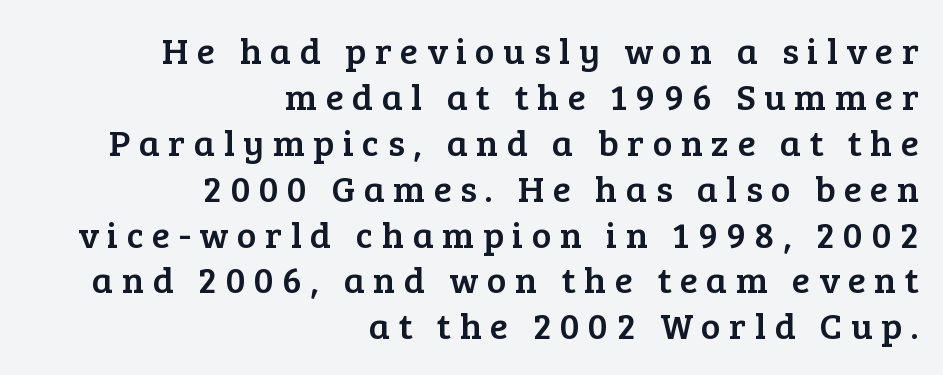
{"serif": "yes", "italic": "no", "width": "normal", "stroke_contrast": "low", "x_height": "medium", "monospaced": "no", "underline": "no", "align": "right", "line_spacing_ratio": 1.24, "letter_spacing": "wide", "letter_spacing_em": 0.23, "glyph_px": 37}
